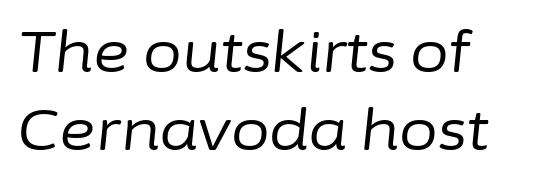
Proportional: the letters do not fall into vertical columns. Successive baselines arrive at the customary interval. These lines were composed using italics. The string is rendered with underlining switched off. Look at the tracking — it's just the regular setting, nothing added. A student would call this left alignment; a typographer would say flush left, rag right.
